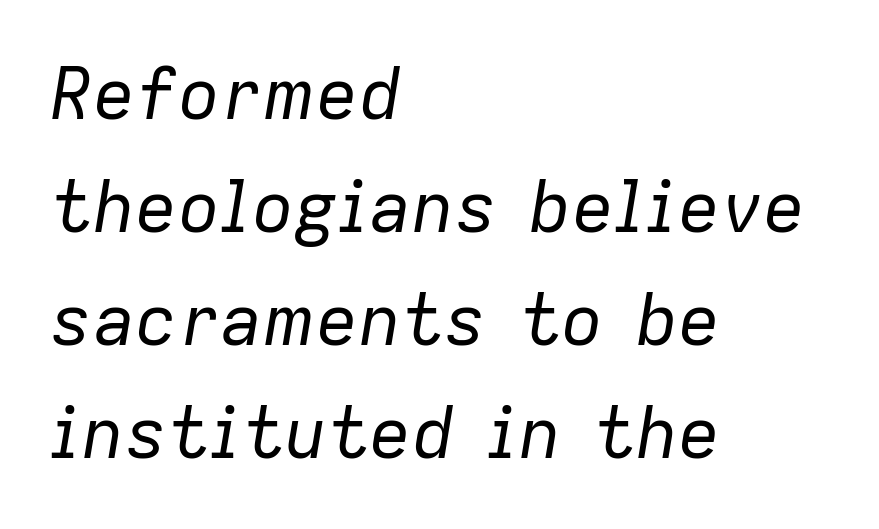
Q: Is the text bold? A: No.
Q: Is the text italic (slanted)? A: Yes, it leans right by about 9 degrees.
Q: Is the text underlined? A: No.
Q: How is the paragraph aligned? A: Left-aligned.
Q: Is the spacing between letters normal or unusually wide? A: Normal.
Q: Is the spacing between lines tight, normal or loose? A: Normal.
Q: Width (condensed, normal, or wide)? A: Normal.
Q: Stroke contrast? A: Low.
Q: x-height? A: Medium.
Q: Monospaced? A: No.
